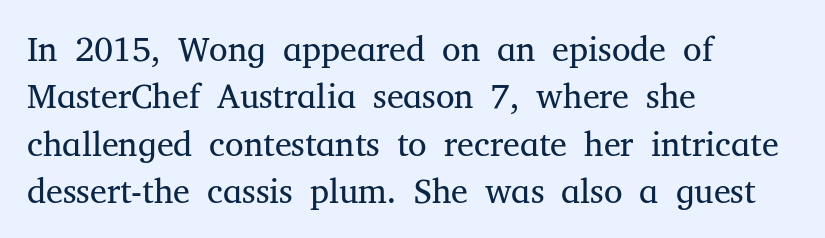
{"serif": "yes", "italic": "no", "bold": "no", "weight": "regular", "width": "normal", "stroke_contrast": "medium", "x_height": "medium", "monospaced": "no", "underline": "no", "align": "left", "line_spacing": "normal", "line_spacing_ratio": 1.39, "letter_spacing": "normal", "letter_spacing_em": 0.0, "glyph_px": 34}
